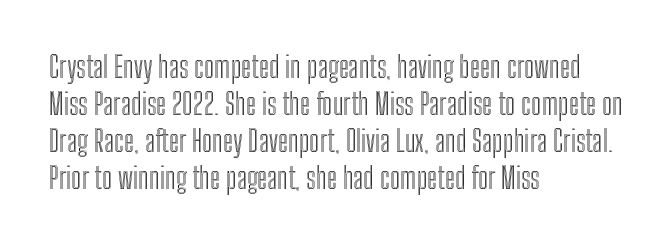
The rendering anchors every line to the left-hand side. The typography opts for an upright posture over an oblique one. The rendering uses natural spacing where letterforms have individual widths. Each new line begins a customary step beneath the previous one.
